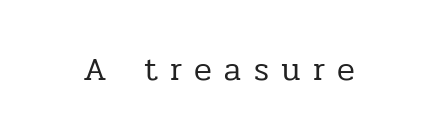
Font category for this specimen: serif. The strip under each line holds only bare page. No italicization has been applied; the sample stays upright. The letterforms sit at book weight or below. Think of a printed novel: that variable character pitch is what you see here. Short note: letters widely spaced.
